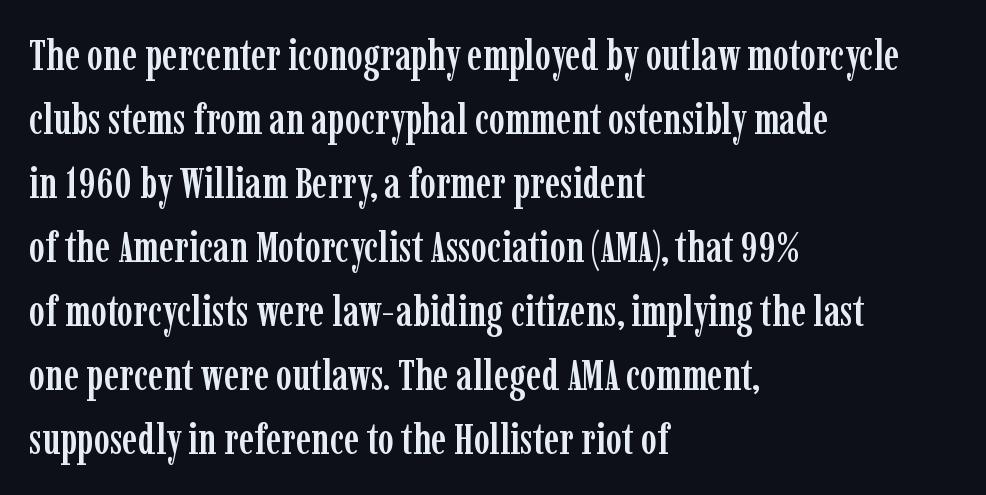
The image shows 43 px condensed serif type, upright; set left-aligned, normal line spacing (1.49x), normal letter spacing, not underlined; low stroke contrast and a medium x-height.
